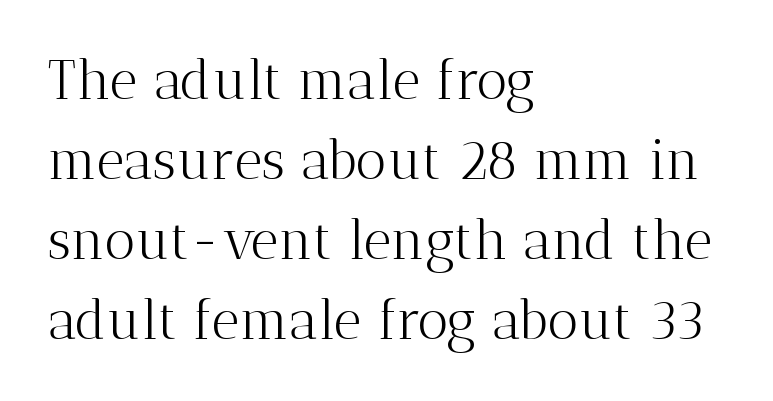
Spacing verdict: proportional, widths tailored to each character. Evenly set lines give the paragraph a standard silhouette. Any mark beneath the type? The region is blank. A student would call this left alignment; a typographer would say flush left, rag right. Vertical strokes here are truly vertical.
